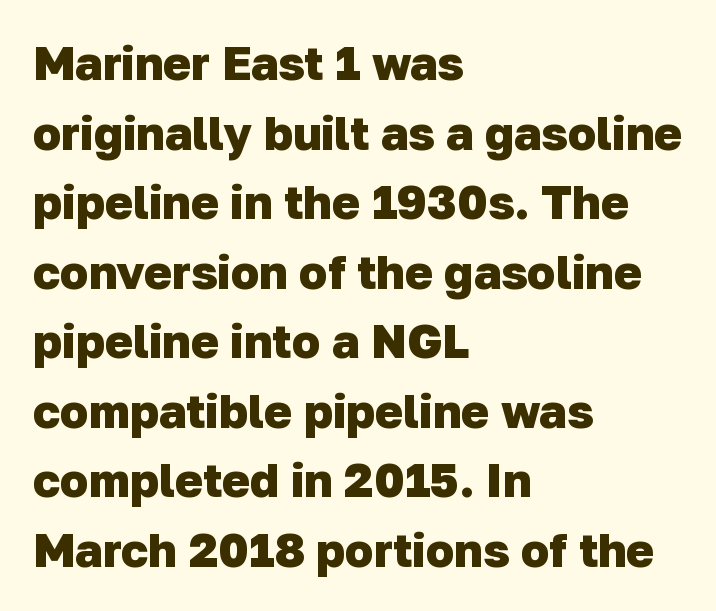
Q: Is the text bold? A: Yes.
Q: Is the typeface a serif or a sans-serif typeface? A: Sans-serif.
Q: Is the text underlined? A: No.
Q: How is the paragraph aligned? A: Left-aligned.
Q: Is the spacing between letters normal or unusually wide? A: Normal.
Q: Is the spacing between lines tight, normal or loose? A: Normal.
Q: Width (condensed, normal, or wide)? A: Normal.
Q: Stroke contrast? A: Low.
Q: x-height? A: Medium.
Q: Monospaced? A: No.
